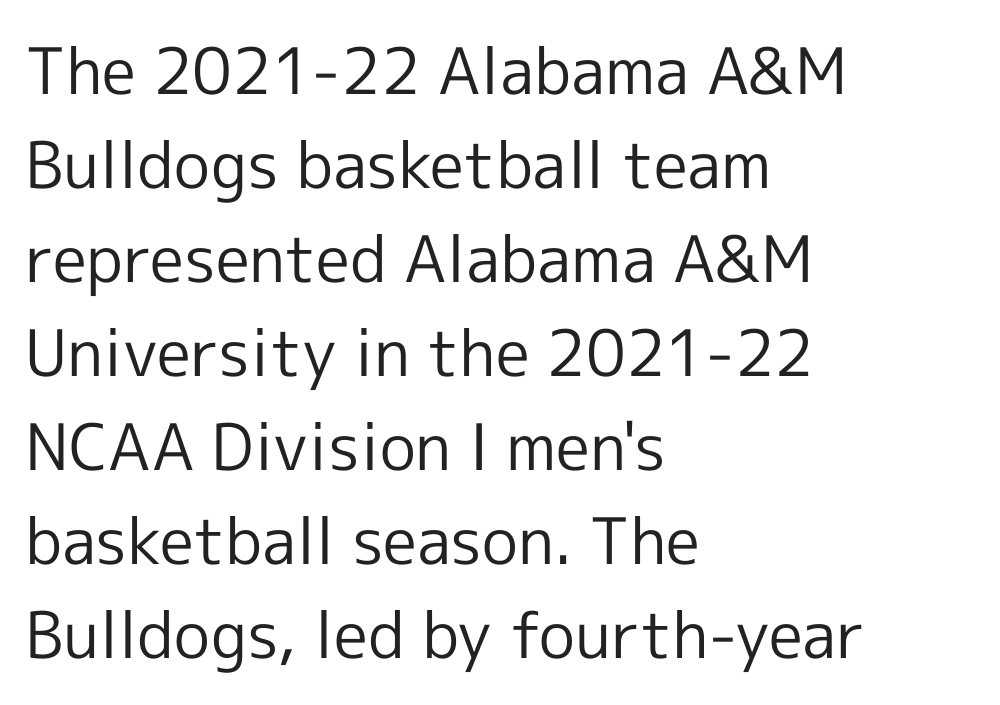
Q: Is the text bold? A: No.
Q: Is the text italic (slanted)? A: No, it is upright.
Q: Is the typeface a serif or a sans-serif typeface? A: Sans-serif.
Q: Is the text underlined? A: No.
Q: How is the paragraph aligned? A: Left-aligned.
Q: Is the spacing between letters normal or unusually wide? A: Normal.
Q: Is the spacing between lines tight, normal or loose? A: Normal.
Q: Width (condensed, normal, or wide)? A: Normal.
Q: x-height? A: Medium.
Q: Monospaced? A: No.
